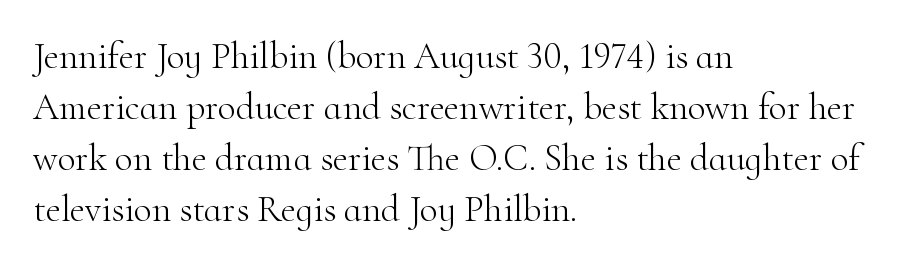
Horizontally, the lines are justified to the leading edge only. Check where the strokes stop: tiny serifs finish them off. The rendering uses natural spacing where letterforms have individual widths. Is the type heavy? It reads as light-to-regular instead.
